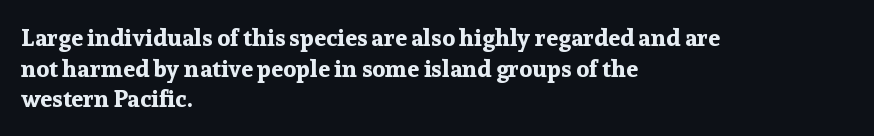
Summary of weight: heavy, a full bold. Tracking value appears to be zero — textbook default spacing. No italicization has been applied; the sample stays upright. The words here are not underlined. A normal amount of white space separates one row of letters from the next.
